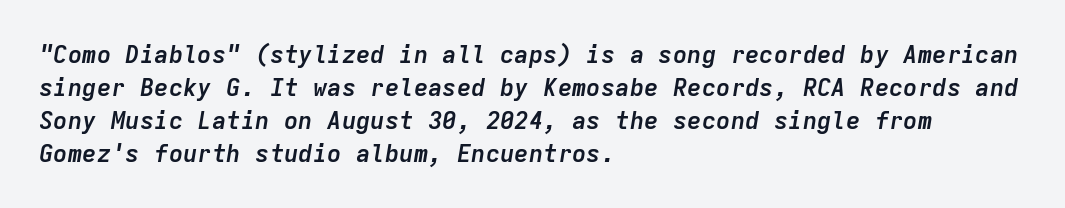
Emphasis by weight is at full strength: bold. A typesetter would mark this as italic. Layout note: lines flush left. There is no visible air inserted between adjacent glyphs.
